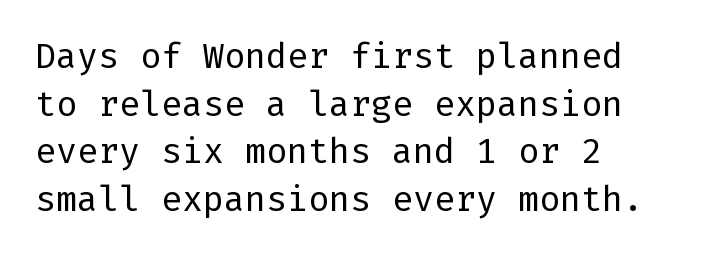
The image shows 35 px regular-weight sans-serif type, upright; set left-aligned, normal line spacing (1.36x), normal letter spacing, not underlined; low stroke contrast and a medium x-height.
